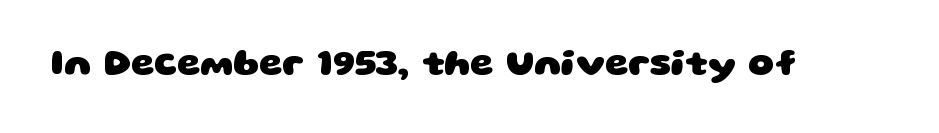
{"serif": "no", "bold": "yes", "weight": "heavy", "width": "wide", "stroke_contrast": "low", "x_height": "large", "monospaced": "no", "underline": "no", "letter_spacing": "normal", "letter_spacing_em": 0.0, "glyph_px": 37}
